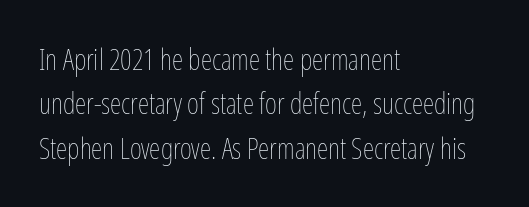
{"italic": "no", "bold": "no", "weight": "thin", "width": "condensed", "stroke_contrast": "low", "x_height": "medium", "monospaced": "no", "underline": "no", "align": "left", "line_spacing": "normal", "line_spacing_ratio": 1.53, "letter_spacing": "normal", "letter_spacing_em": 0.0, "glyph_px": 29}
